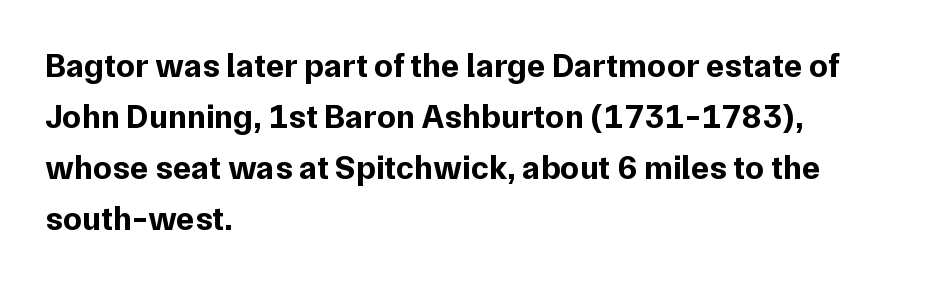
{"serif": "no", "italic": "no", "bold": "yes", "weight": "bold", "width": "normal", "stroke_contrast": "low", "x_height": "medium", "monospaced": "no", "underline": "no", "align": "left", "line_spacing": "normal", "line_spacing_ratio": 1.5, "letter_spacing": "normal", "letter_spacing_em": 0.0, "glyph_px": 34}
